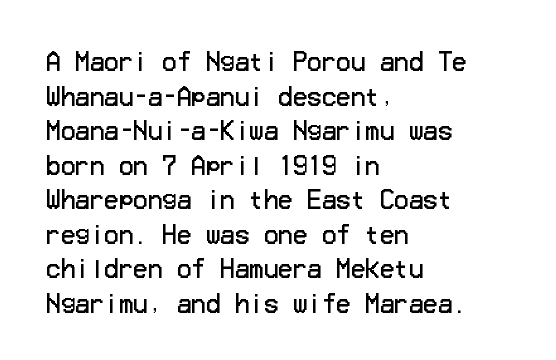
{"italic": "no", "bold": "no", "underline": "no", "align": "left", "line_spacing": "normal", "line_spacing_ratio": 1.44, "letter_spacing": "normal", "letter_spacing_em": 0.0, "glyph_px": 24}
